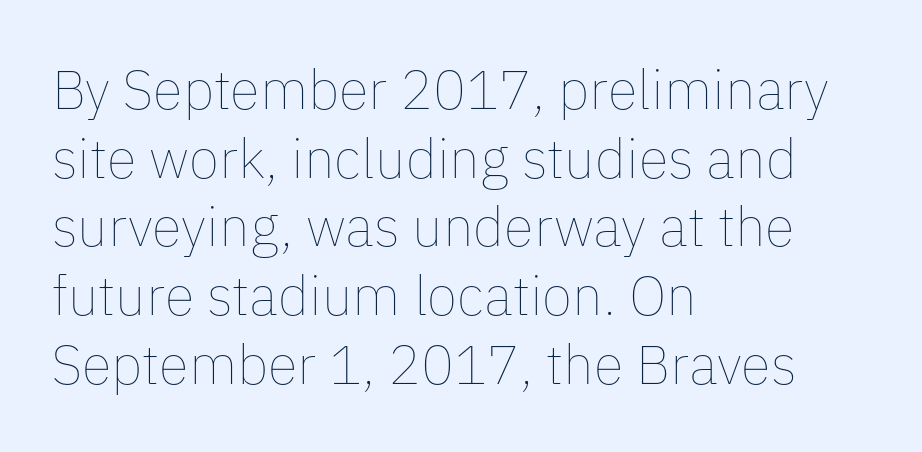
Q: Is the text bold? A: No.
Q: Is the text italic (slanted)? A: No, it is upright.
Q: Is the text underlined? A: No.
Q: How is the paragraph aligned? A: Left-aligned.
Q: Is the spacing between letters normal or unusually wide? A: Normal.
Q: Is the spacing between lines tight, normal or loose? A: Normal.
Q: Width (condensed, normal, or wide)? A: Normal.
Q: Stroke contrast? A: Low.
Q: x-height? A: Medium.
Q: Monospaced? A: No.
